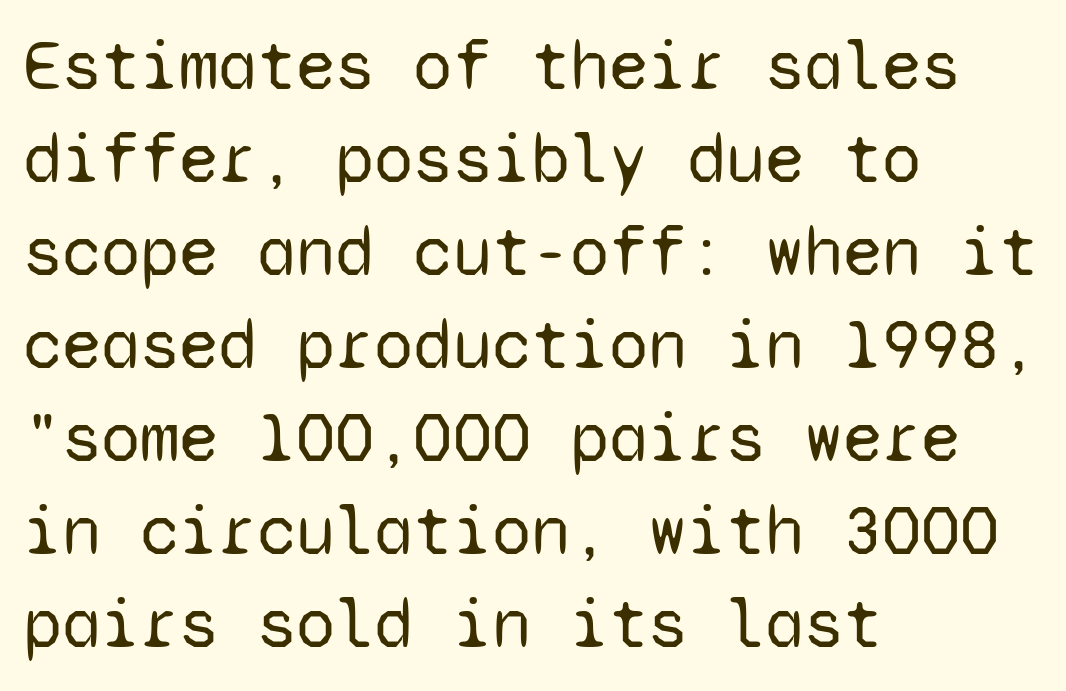
Q: Is the text bold? A: No.
Q: Is the text italic (slanted)? A: No, it is upright.
Q: Is the typeface a serif or a sans-serif typeface? A: Sans-serif.
Q: Is the text underlined? A: No.
Q: How is the paragraph aligned? A: Left-aligned.
Q: Is the spacing between letters normal or unusually wide? A: Normal.
Q: Is the spacing between lines tight, normal or loose? A: Normal.
Q: Width (condensed, normal, or wide)? A: Normal.
Q: Stroke contrast? A: Low.
Q: x-height? A: Medium.
Q: Monospaced? A: Yes.
